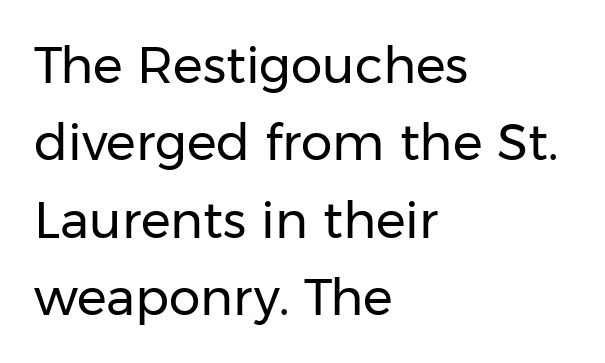
Q: Is the text bold? A: No.
Q: Is the text italic (slanted)? A: No, it is upright.
Q: Is the typeface a serif or a sans-serif typeface? A: Sans-serif.
Q: Is the text underlined? A: No.
Q: How is the paragraph aligned? A: Left-aligned.
Q: Is the spacing between letters normal or unusually wide? A: Normal.
Q: Is the spacing between lines tight, normal or loose? A: Normal.
Q: Width (condensed, normal, or wide)? A: Normal.
Q: Stroke contrast? A: Low.
Q: x-height? A: Medium.
Q: Monospaced? A: No.
